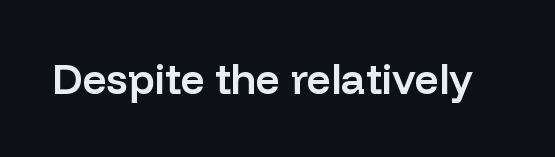
The typesetting leans somewhat heavy: a semibold. How are the letters spaced? Ordinarily, with no added tracking. These lines are rendered in a variable-pitch font. The gap between lines stays unmarked. Does the type have serifs? No, each stem ends abruptly.
